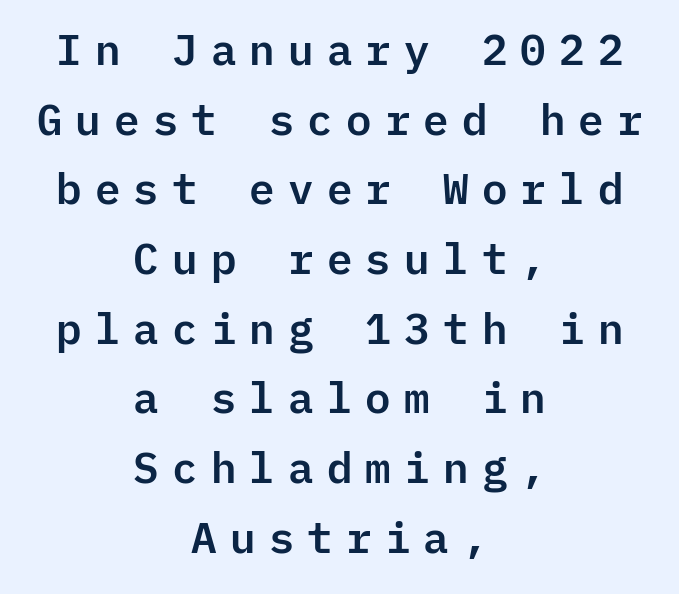
{"serif": "no", "italic": "no", "width": "normal", "stroke_contrast": "low", "x_height": "medium", "monospaced": "yes", "underline": "no", "align": "center", "line_spacing": "normal", "line_spacing_ratio": 1.62, "letter_spacing": "wide", "letter_spacing_em": 0.26, "glyph_px": 43}
